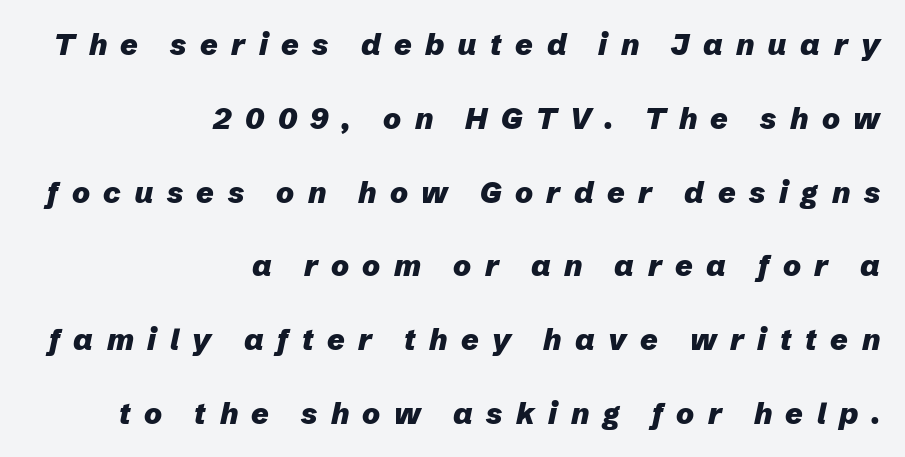
{"italic": "yes", "lean": "right", "slant_degrees": 12, "bold": "yes", "weight": "heavy", "width": "normal", "stroke_contrast": "low", "x_height": "medium", "monospaced": "no", "underline": "no", "align": "right", "line_spacing": "loose", "line_spacing_ratio": 2.46, "letter_spacing": "wide", "letter_spacing_em": 0.45, "glyph_px": 30}
